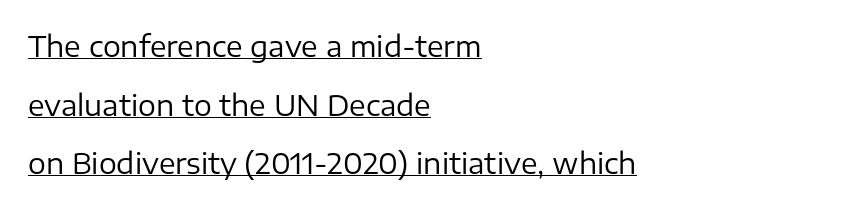
{"serif": "no", "italic": "no", "bold": "no", "weight": "regular", "width": "normal", "stroke_contrast": "low", "x_height": "medium", "monospaced": "no", "underline": "yes", "align": "left", "line_spacing": "loose", "line_spacing_ratio": 2.09, "letter_spacing": "normal", "letter_spacing_em": 0.0, "glyph_px": 28}
